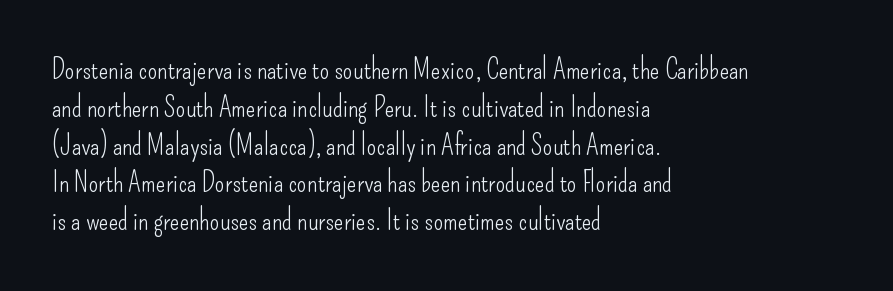
Q: Is the text bold? A: No.
Q: Is the text italic (slanted)? A: No, it is upright.
Q: Is the typeface a serif or a sans-serif typeface? A: Sans-serif.
Q: Is the text underlined? A: No.
Q: How is the paragraph aligned? A: Left-aligned.
Q: Is the spacing between letters normal or unusually wide? A: Normal.
Q: Is the spacing between lines tight, normal or loose? A: Normal.
Q: Width (condensed, normal, or wide)? A: Condensed.
Q: Stroke contrast? A: Low.
Q: x-height? A: Small.
Q: Monospaced? A: No.
